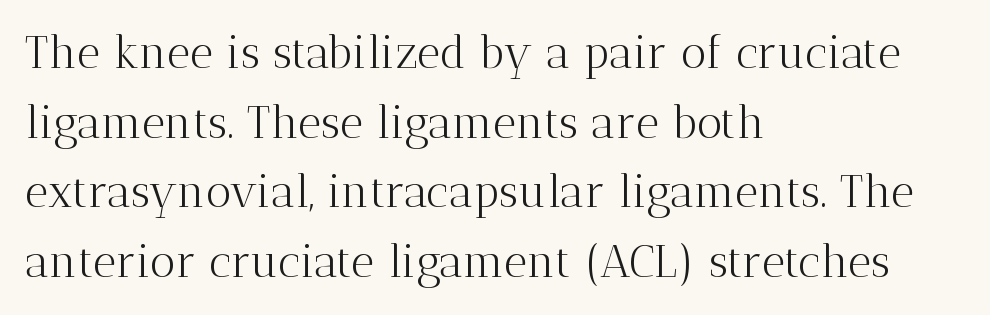
{"serif": "yes", "italic": "no", "bold": "no", "weight": "light", "width": "normal", "stroke_contrast": "medium", "x_height": "medium", "monospaced": "no", "underline": "no", "align": "left", "line_spacing": "normal", "line_spacing_ratio": 1.55, "letter_spacing": "normal", "letter_spacing_em": 0.0, "glyph_px": 45}
